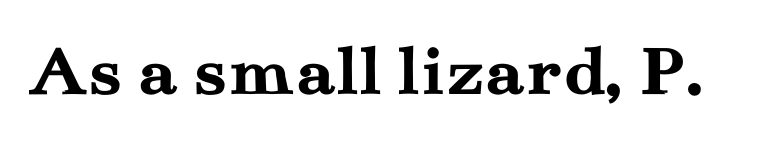
A typesetter would mark this as roman, not italic. Does extra space separate the letters? No, they use regular spacing. The face used here is proportionally spaced, like ordinary book or web type. The rendering uses a bold face; every stroke is thick and dark. Look at the bottom of the vertical strokes: they flare into serifs here.
